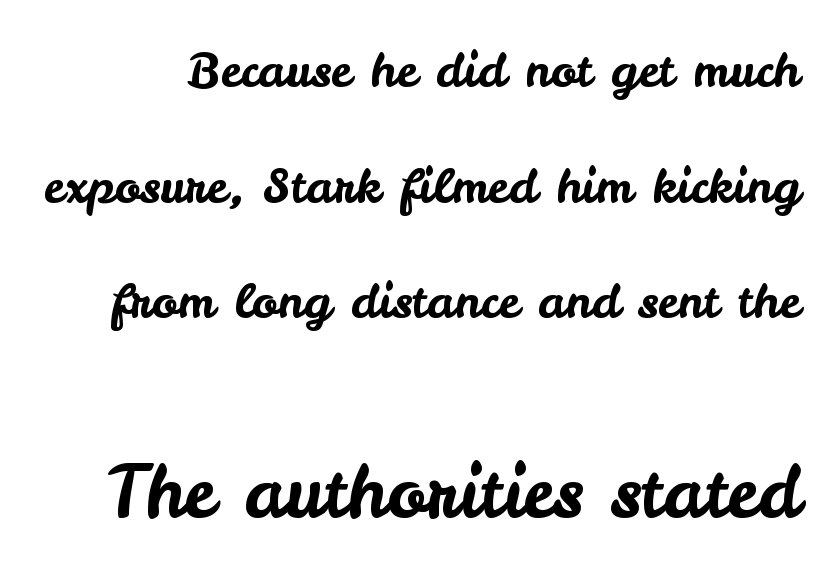
{"serif": "no", "width": "normal", "stroke_contrast": "low", "x_height": "small", "monospaced": "no", "underline": "no", "line_spacing": "loose", "line_spacing_ratio": 2.41, "letter_spacing": "normal", "letter_spacing_em": 0.0, "larger_block": "second", "size_ratio": 1.5, "glyph_px": 72}
